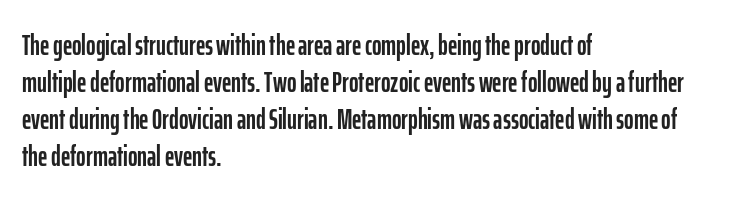
Q: Is the text italic (slanted)? A: No, it is upright.
Q: Is the typeface a serif or a sans-serif typeface? A: Sans-serif.
Q: Is the text underlined? A: No.
Q: How is the paragraph aligned? A: Left-aligned.
Q: Is the spacing between letters normal or unusually wide? A: Normal.
Q: Is the spacing between lines tight, normal or loose? A: Normal.
Q: Width (condensed, normal, or wide)? A: Condensed.
Q: Stroke contrast? A: Low.
Q: x-height? A: Medium.
Q: Monospaced? A: No.
